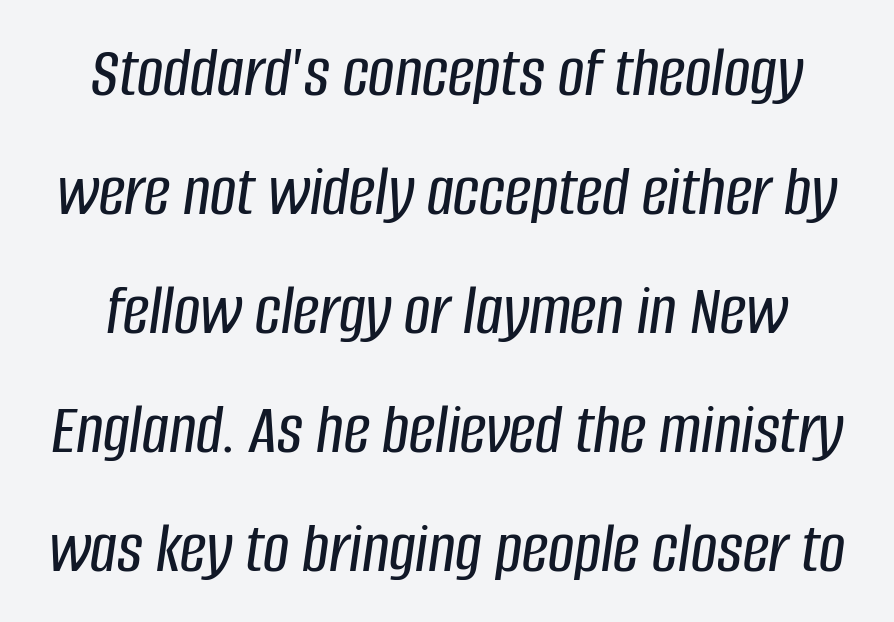
{"italic": "yes", "lean": "right", "slant_degrees": 8, "width": "condensed", "stroke_contrast": "low", "x_height": "large", "monospaced": "no", "underline": "no", "line_spacing": "normal", "line_spacing_ratio": 1.63, "letter_spacing": "normal", "letter_spacing_em": 0.0, "glyph_px": 73}
